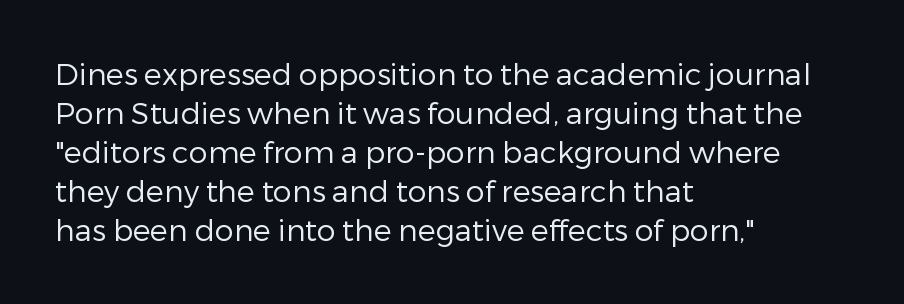
The image shows 30 px regular-weight sans-serif type, upright; set left-aligned, normal line spacing (1.3x), normal letter spacing, not underlined; low stroke contrast and a medium x-height.
